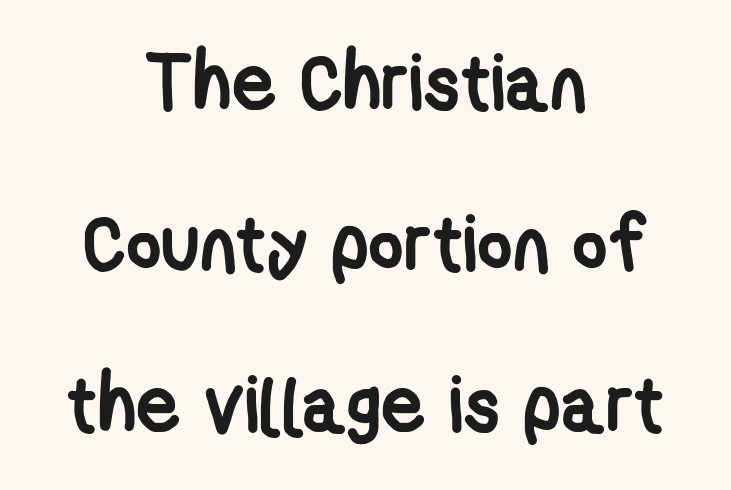
The compositor balanced each line on the midline. Type without underlining. Vertically, the passage feels expansive, rows floating well apart. Students, this is bold: see how much ink each stroke carries. Students, note that the glyphs here touch the page at normal intervals.
